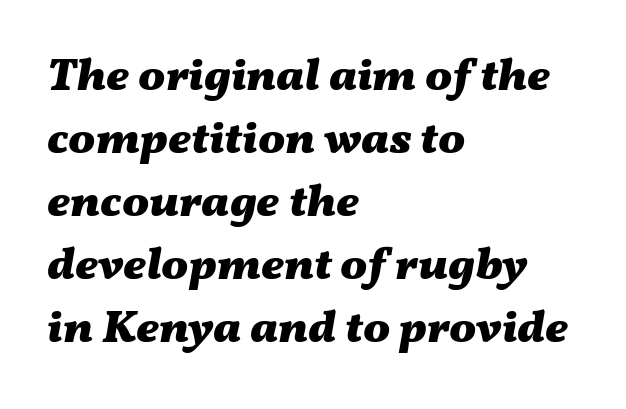
Proportional: the letters do not fall into vertical columns. Here the glyphs are tracked normally, forming tight word shapes. Leftover space on each line is placed entirely after the last word. Notice how thick the strokes are: this is what a full bold looks like. Tall strokes in this sample are angled rather than plumb. One glance says typical: line gaps are just what's usual.
